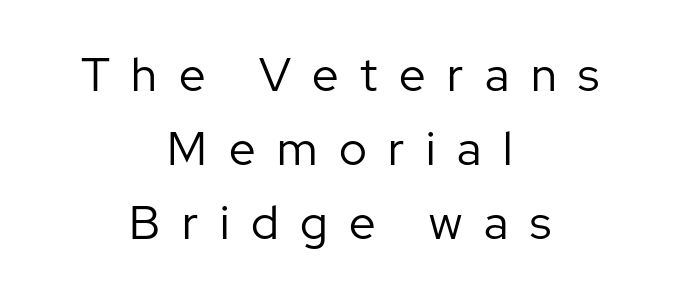
The image shows 47 px regular-weight sans-serif type, upright; set centered, normal line spacing (1.57x), unusually wide letter spacing (+0.46 em), not underlined; low stroke contrast and a medium x-height.
